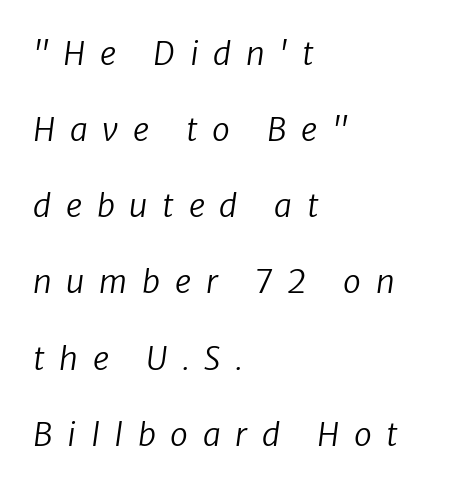
This sample trades compactness for vertical openness between lines. Proportional: the letters do not fall into vertical columns. No letter is thick-stroked: the sample isn't bold. Where is the straight margin? On the left. You can tell from the bare stems that sans-serif type was used. Has an underline been added? It has not.
